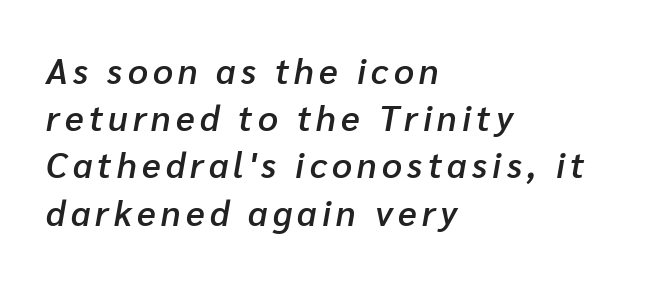
The image shows 35 px semibold type, italic (leaning right); set left-aligned, normal line spacing (1.35x), not underlined; low stroke contrast and a medium x-height.
